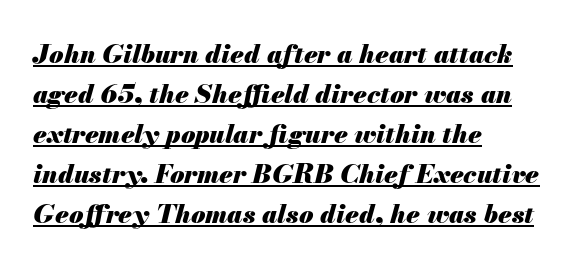
Horizontal alignment here is leftward, the default for most running prose. The horizontal fit of the characters is conventional and even. The specimen reads as italic at a glance. Is there an underline? Yes — a line sits under the letters. Notice how descenders clear the ascenders below comfortably — that's standard leading. Students, this is bold: see how much ink each stroke carries.
